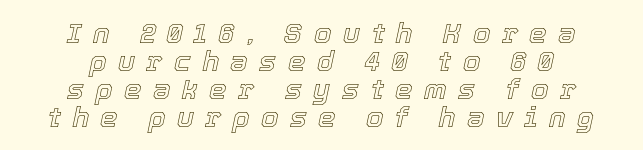
{"italic": "yes", "lean": "right", "slant_degrees": 12, "width": "normal", "x_height": "medium", "monospaced": "no", "underline": "no", "align": "center", "line_spacing": "tight", "line_spacing_ratio": 1.0, "letter_spacing": "wide", "letter_spacing_em": 0.41, "glyph_px": 28}
